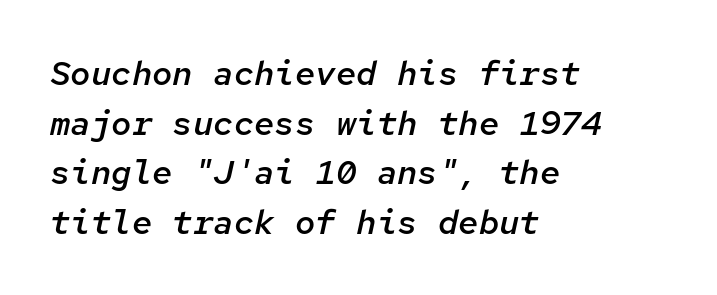
The image shows 34 px semibold type, italic (leaning right), monospaced; set left-aligned, normal line spacing (1.46x), normal letter spacing, not underlined; low stroke contrast and a medium x-height.
